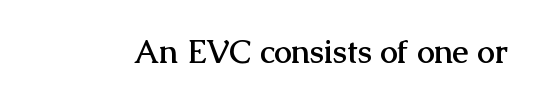
It's the straight-up-and-down kind of type. Its strokes are broad and dark, the hallmark of bold type. The type is set solid horizontally, with unmodified tracking. The glyphs are unaccompanied by any horizontal stroke below them. Varying glyph widths throughout — classic text-font behaviour. Note: serifs present on the glyphs.
